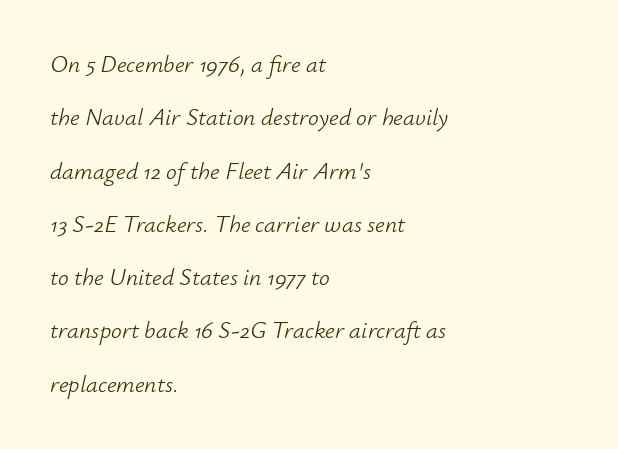
{"italic": "yes", "lean": "right", "slant_degrees": 12, "bold": "no", "underline": "no", "align": "left", "line_spacing": "loose", "line_spacing_ratio": 2.22, "letter_spacing": "normal", "letter_spacing_em": 0.0, "glyph_px": 24}
